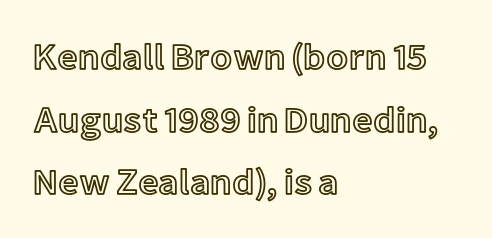
Q: Is the text italic (slanted)? A: No, it is upright.
Q: Is the text underlined? A: No.
Q: How is the paragraph aligned? A: Left-aligned.
Q: Is the spacing between letters normal or unusually wide? A: Normal.
Q: Width (condensed, normal, or wide)? A: Normal.
Q: x-height? A: Medium.
Q: Monospaced? A: No.
